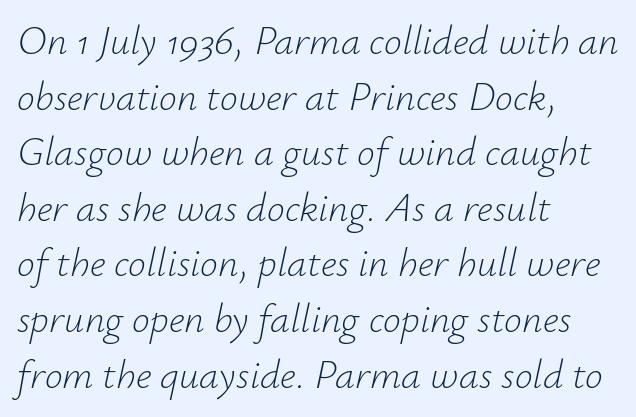
The image shows 40 px light type, italic (leaning right); set left-aligned, normal line spacing (1.39x), normal letter spacing, not underlined; low stroke contrast and a small x-height.
